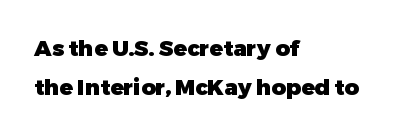
The image shows 22 px bold type, upright; set left-aligned, line spacing 1.78x, normal letter spacing, not underlined.
